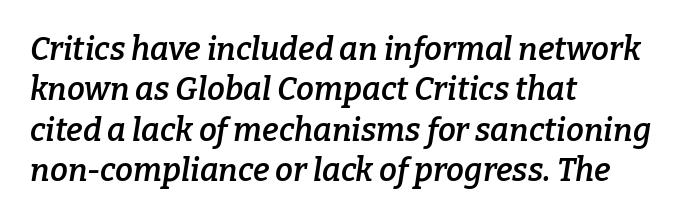
Lines of text with bare space underneath. Notice how the passage keeps a crisp vertical edge on the left only. The specimen reads as italic at a glance. Typographically, this falls in the serif category. What stands out about the letter spacing? Nothing — it is the standard amount.
